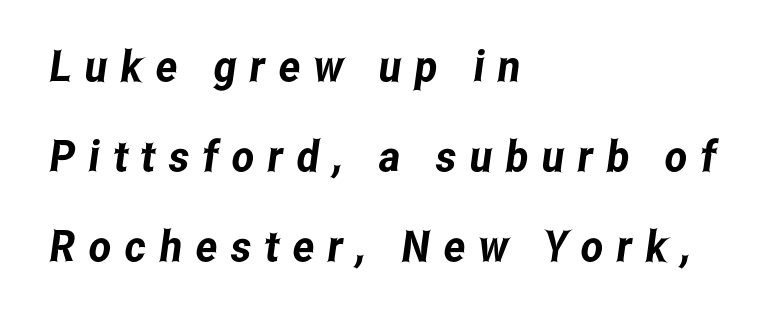
Q: Is the typeface a serif or a sans-serif typeface? A: Sans-serif.
Q: Is the text underlined? A: No.
Q: How is the paragraph aligned? A: Left-aligned.
Q: Is the spacing between letters normal or unusually wide? A: Unusually wide.
Q: Is the spacing between lines tight, normal or loose? A: Loose.
Q: Width (condensed, normal, or wide)? A: Condensed.
Q: Stroke contrast? A: Low.
Q: x-height? A: Medium.
Q: Monospaced? A: No.
